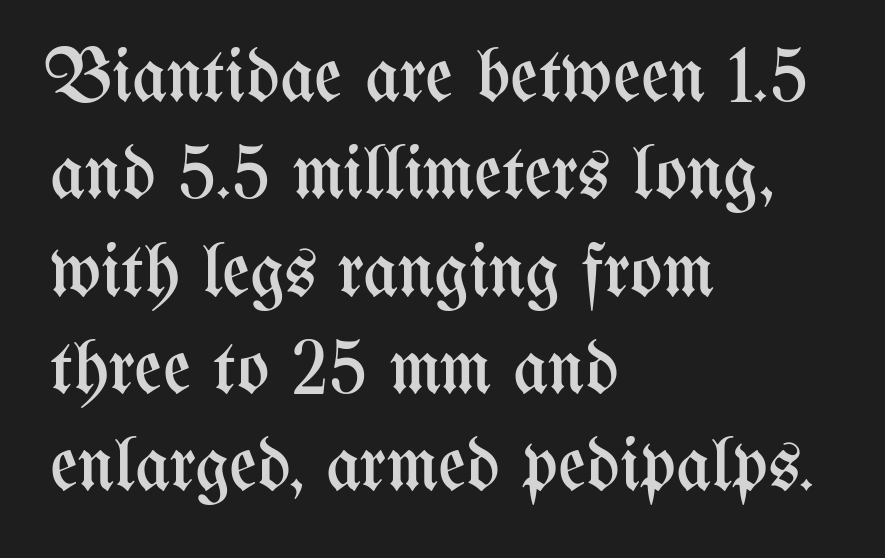
The axis of the letterforms is exactly vertical. The strokes carry an ordinary text weight at most. The designer left line spacing at the default. Letter spacing: default. The passage is arranged the way most books set body copy — flush left.
